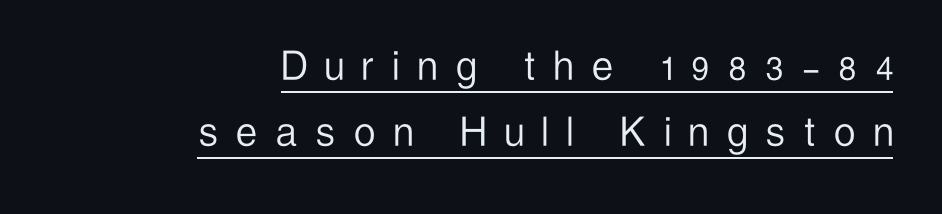
{"serif": "no", "italic": "no", "bold": "no", "weight": "light", "width": "condensed", "stroke_contrast": "low", "x_height": "medium", "monospaced": "no", "underline": "yes", "align": "right", "line_spacing": "normal", "line_spacing_ratio": 1.4, "letter_spacing": "wide", "letter_spacing_em": 0.41, "glyph_px": 47}
